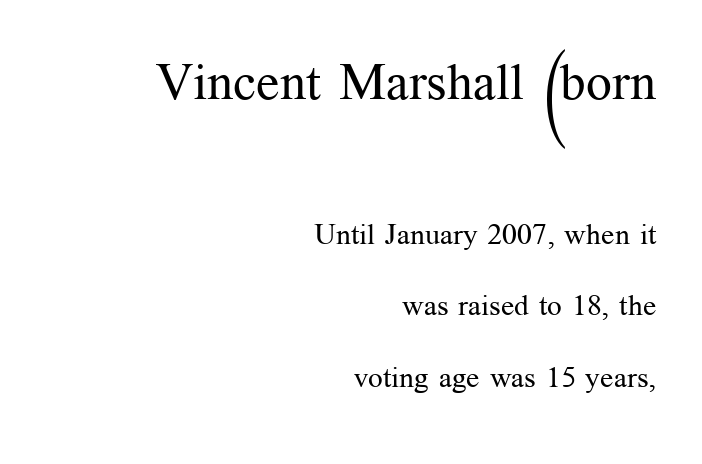
Q: Is the text bold? A: No.
Q: Is the text italic (slanted)? A: No, it is upright.
Q: Is the typeface a serif or a sans-serif typeface? A: Serif.
Q: Is the text underlined? A: No.
Q: How is the paragraph aligned? A: Right-aligned.
Q: Is the spacing between letters normal or unusually wide? A: Normal.
Q: Is the spacing between lines tight, normal or loose? A: Loose.
Q: Which block of text is set in a larger size, the first (top) or the second (bottom)? A: The first (top) one.
Q: Width (condensed, normal, or wide)? A: Normal.
Q: Stroke contrast? A: Medium.
Q: x-height? A: Medium.
Q: Monospaced? A: No.
